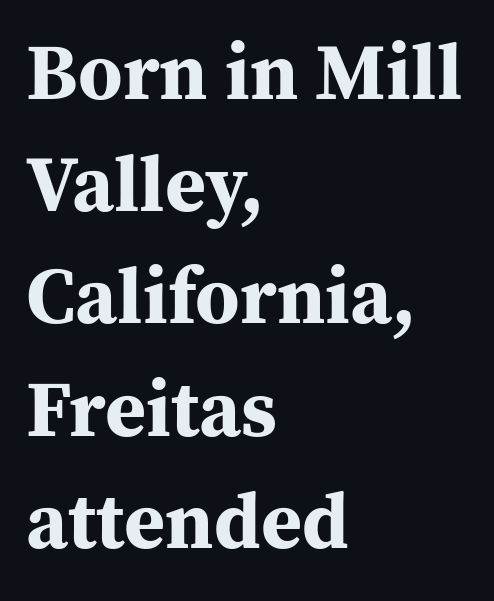
{"serif": "yes", "italic": "no", "bold": "yes", "weight": "bold", "width": "normal", "stroke_contrast": "medium", "x_height": "medium", "monospaced": "no", "underline": "no", "align": "left", "line_spacing": "normal", "line_spacing_ratio": 1.42, "letter_spacing": "normal", "letter_spacing_em": 0.0, "glyph_px": 79}
